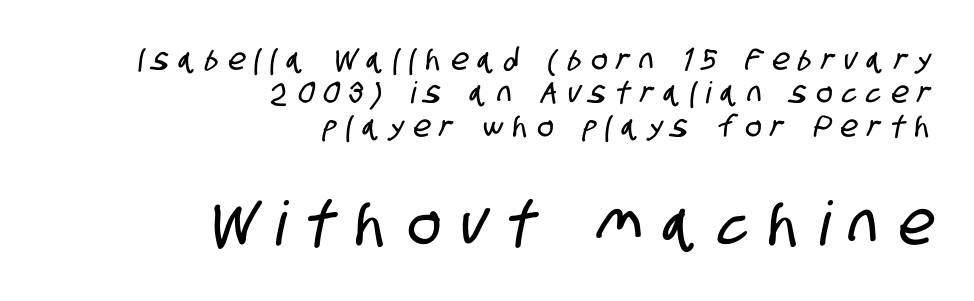
The second block has been scaled up relative to the first. Horizontal bands of white between lines are thin slivers. The foot of each line stays bare and open. Honestly, the letter spacing is so wide it's the main thing you notice.
